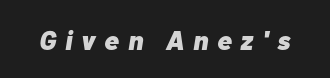
The image shows 27 px bold type, italic (leaning right); set unusually wide letter spacing (+0.33 em), not underlined.
